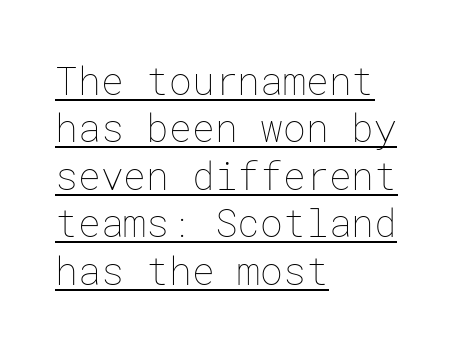
The image shows 38 px thin type, upright; set left-aligned, normal line spacing (1.25x), normal letter spacing, underlined; low stroke contrast and a medium x-height.
